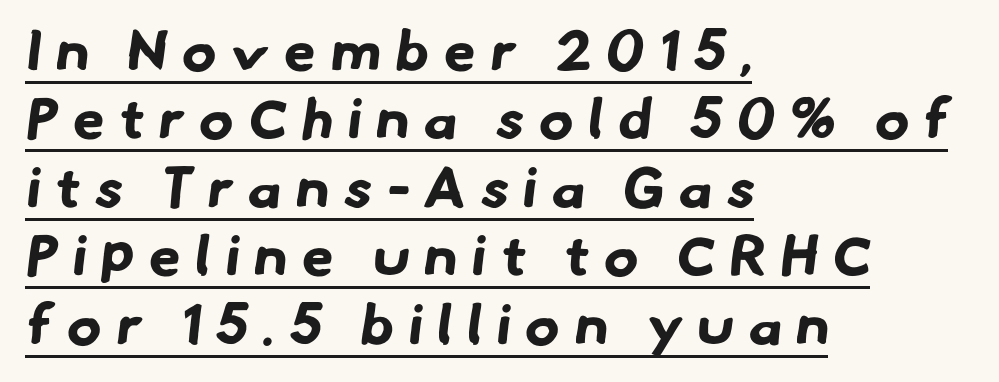
Note the varied advance widths — an 'i' is clearly narrower than an 'm'. The lines in this sample share a left origin and differ only in where they stop. How are the letters spaced? Widely, with obvious added tracking. Heft: maximum for text — a bold.
